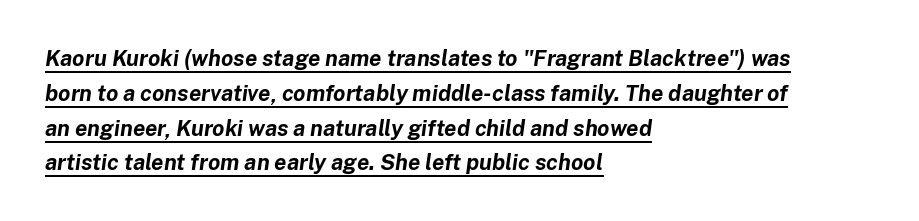
Looks like someone drew a line under every word here. Vertical spacing — default. As a designer I'd log this as weight 700, bold. If you drew a ruler down the left edge, every line would touch it. Does extra space separate the letters? No, they use regular spacing. Slanted lettering throughout.
